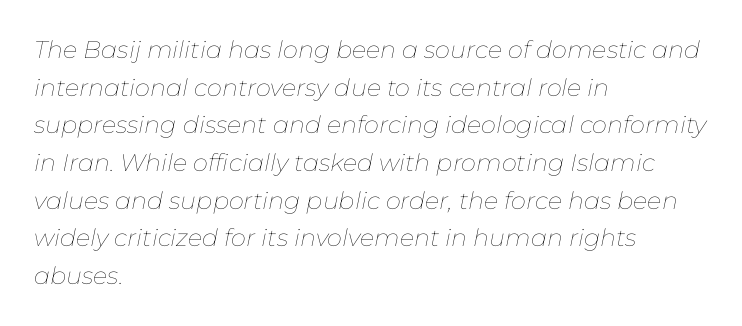
It's the slanting kind of type. The gap between lines stays unmarked. How are the letters spaced? Ordinarily, with no added tracking. No letter is thick-stroked: the sample isn't bold. The lines sit at an ordinary, default distance from one another. The passage is arranged the way most books set body copy — flush left.
